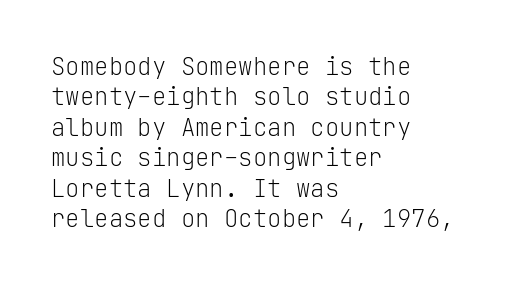
Q: Is the text bold? A: No.
Q: Is the text italic (slanted)? A: No, it is upright.
Q: Is the text underlined? A: No.
Q: How is the paragraph aligned? A: Left-aligned.
Q: Is the spacing between letters normal or unusually wide? A: Normal.
Q: Is the spacing between lines tight, normal or loose? A: Normal.
